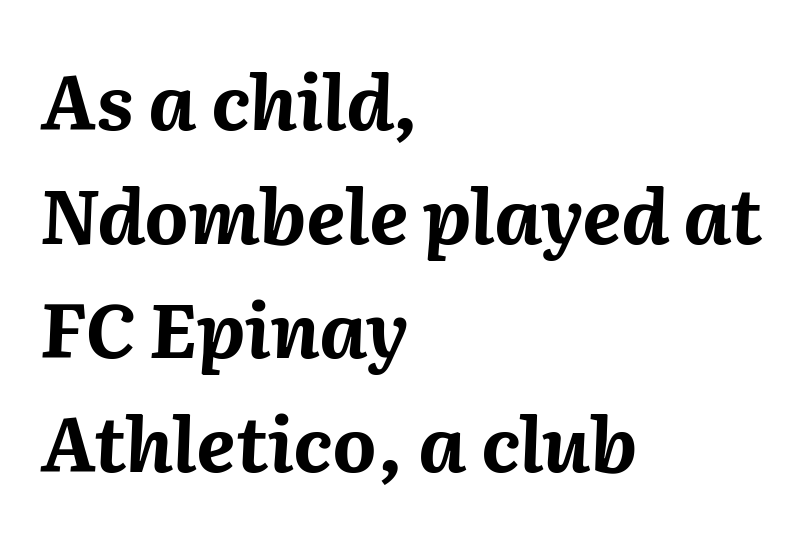
Underlining? Definitely not there. These lines stack with their left ends in a neat column. In terms of leading, this rendering sits right in the middle. You could not count columns in this text — the font is proportionally spaced. These lines carry a lot of weight — the face is fully bold. No extra tracking has been applied to these lines.
